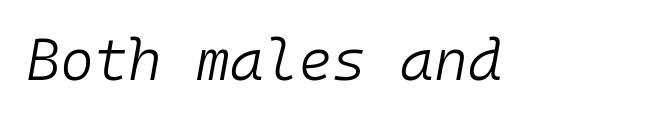
Q: Is the text bold? A: No.
Q: Is the text italic (slanted)? A: Yes, it leans right by about 10 degrees.
Q: Is the text underlined? A: No.
Q: Is the spacing between letters normal or unusually wide? A: Normal.
Q: Width (condensed, normal, or wide)? A: Normal.
Q: Stroke contrast? A: Low.
Q: x-height? A: Medium.
Q: Monospaced? A: Yes.
